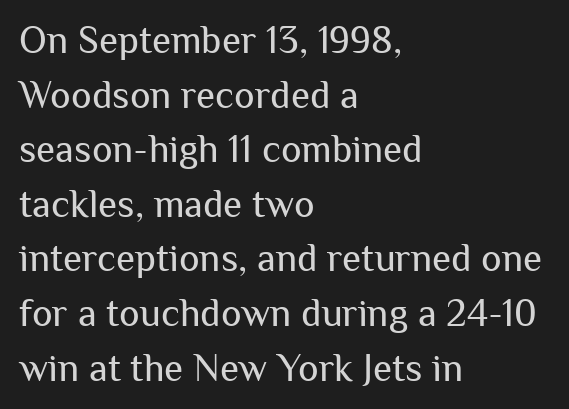
{"serif": "no", "italic": "no", "bold": "no", "weight": "regular", "width": "normal", "stroke_contrast": "medium", "x_height": "medium", "monospaced": "no", "underline": "no", "align": "left", "line_spacing": "normal", "line_spacing_ratio": 1.4, "letter_spacing": "normal", "letter_spacing_em": 0.0, "glyph_px": 39}
